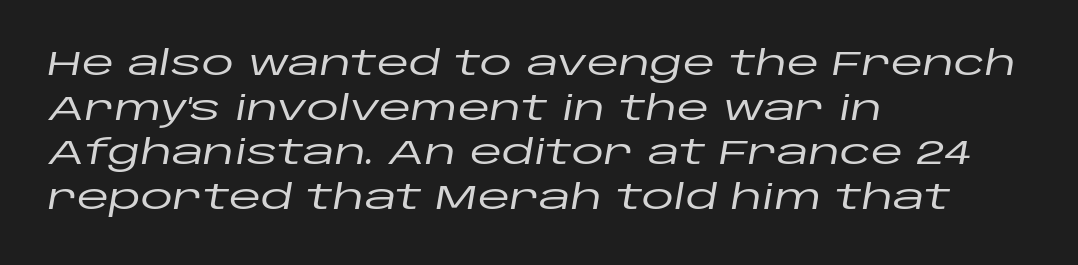
{"italic": "yes", "lean": "right", "slant_degrees": 10, "width": "wide", "stroke_contrast": "low", "x_height": "large", "monospaced": "no", "underline": "no", "align": "left", "line_spacing": "normal", "line_spacing_ratio": 1.35, "letter_spacing": "normal", "letter_spacing_em": 0.0, "glyph_px": 33}
